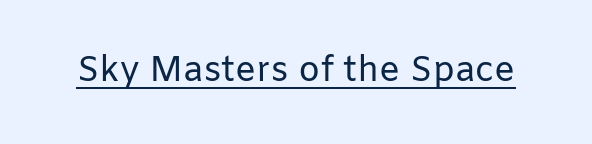
{"serif": "no", "italic": "no", "bold": "no", "weight": "regular", "width": "normal", "stroke_contrast": "low", "x_height": "medium", "monospaced": "no", "underline": "yes", "letter_spacing": "normal", "letter_spacing_em": 0.0, "glyph_px": 35}
